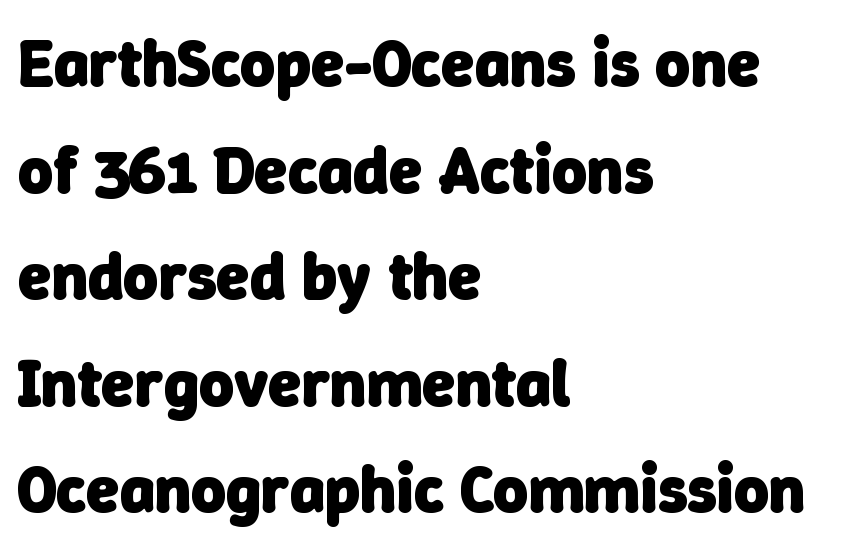
Q: Is the text bold? A: Yes.
Q: Is the typeface a serif or a sans-serif typeface? A: Sans-serif.
Q: Is the text underlined? A: No.
Q: How is the paragraph aligned? A: Left-aligned.
Q: Is the spacing between letters normal or unusually wide? A: Normal.
Q: Is the spacing between lines tight, normal or loose? A: Normal.
Q: Width (condensed, normal, or wide)? A: Normal.
Q: Stroke contrast? A: Low.
Q: x-height? A: Medium.
Q: Monospaced? A: No.
